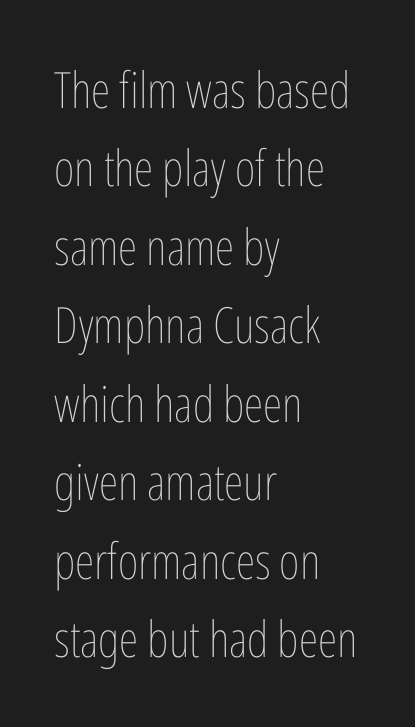
This sample uses plain, unmodified letter spacing. Anything drawn beneath the words? Only blank space. A quiet, ordinary-to-light weight characterises the typeface. A typesetter would call this proportional, since set widths differ per character. The rendering anchors every line to the left-hand side.
